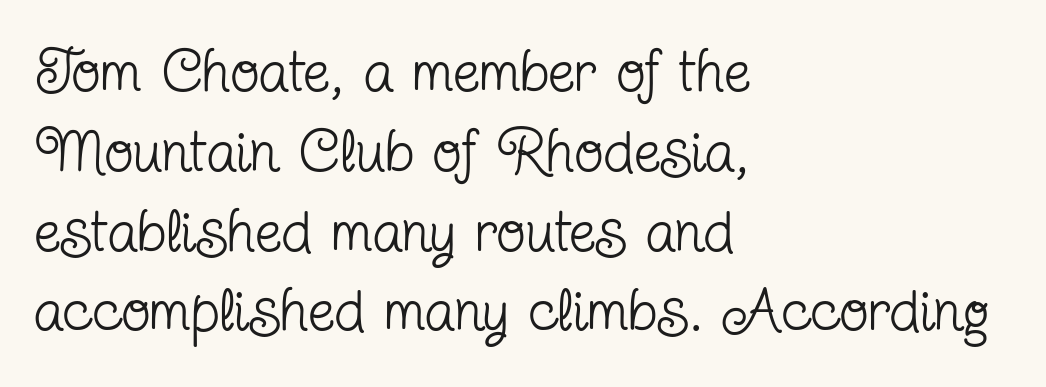
Q: Is the text bold? A: No.
Q: Is the text italic (slanted)? A: No, it is upright.
Q: Is the typeface a serif or a sans-serif typeface? A: Serif.
Q: Is the text underlined? A: No.
Q: How is the paragraph aligned? A: Left-aligned.
Q: Is the spacing between letters normal or unusually wide? A: Normal.
Q: Is the spacing between lines tight, normal or loose? A: Normal.
Q: Width (condensed, normal, or wide)? A: Condensed.
Q: Stroke contrast? A: Low.
Q: x-height? A: Medium.
Q: Monospaced? A: No.
